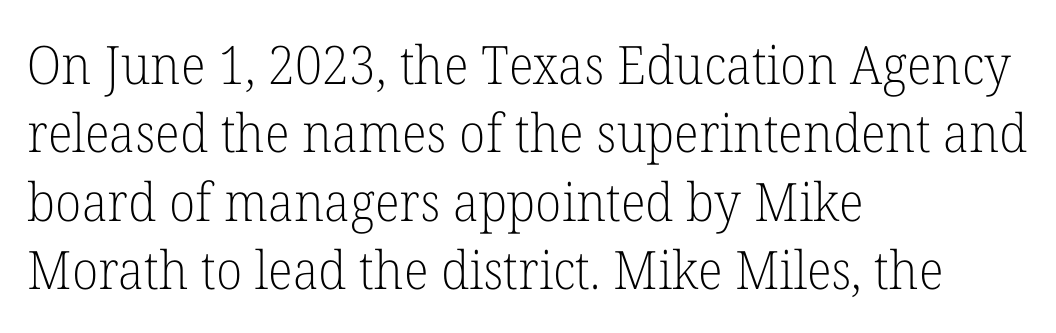
{"serif": "yes", "italic": "no", "bold": "no", "weight": "light", "width": "normal", "stroke_contrast": "low", "x_height": "medium", "monospaced": "no", "underline": "no", "align": "left", "line_spacing": "normal", "line_spacing_ratio": 1.29, "letter_spacing": "normal", "letter_spacing_em": 0.0, "glyph_px": 53}
